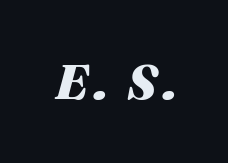
Bare-footed words on every line. Slant detected: the letters are inclined. Plenty of ink on the page — the face is bold. Is this a fixed-width face? No — the glyphs have proportional, varying widths.
